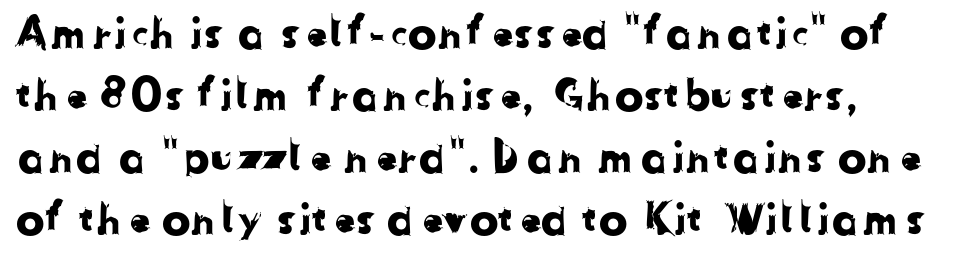
Q: Is the typeface a serif or a sans-serif typeface? A: Sans-serif.
Q: Is the text underlined? A: No.
Q: Is the spacing between letters normal or unusually wide? A: Normal.
Q: Is the spacing between lines tight, normal or loose? A: Normal.
Q: Width (condensed, normal, or wide)? A: Normal.
Q: Stroke contrast? A: Low.
Q: x-height? A: Medium.
Q: Monospaced? A: No.
